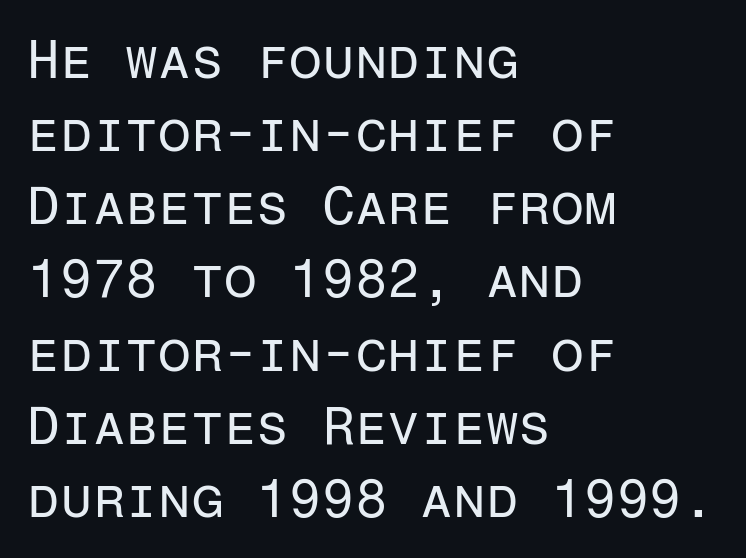
{"serif": "no", "italic": "no", "bold": "no", "weight": "regular", "width": "normal", "stroke_contrast": "low", "x_height": "medium", "monospaced": "yes", "underline": "no", "align": "left", "line_spacing": "normal", "line_spacing_ratio": 1.38, "letter_spacing": "normal", "letter_spacing_em": 0.0, "glyph_px": 53}
